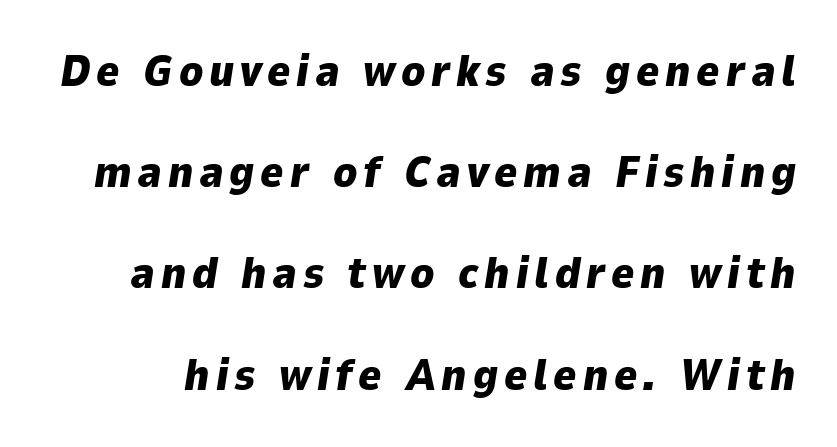
The image shows 44 px heavy type, italic (leaning right); set loose line spacing (2.3x), not underlined; low stroke contrast and a medium x-height.
